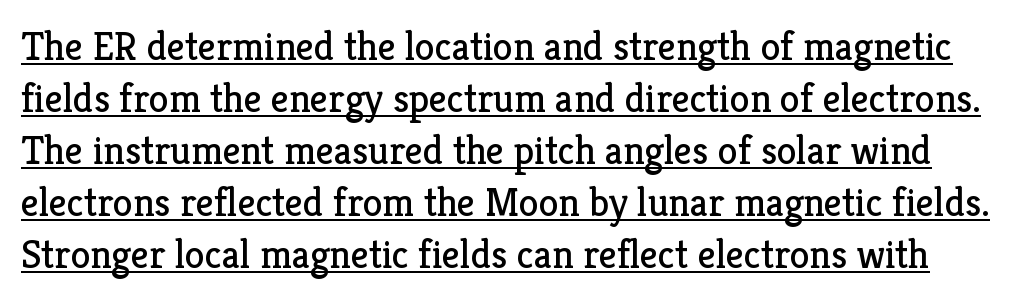
This is serif lettering, the kind often seen in printed books. Caption: standard tracking, unaltered. Successive baselines arrive at the customary interval. Posture: upright roman. Varying glyph widths throughout — classic text-font behaviour.
